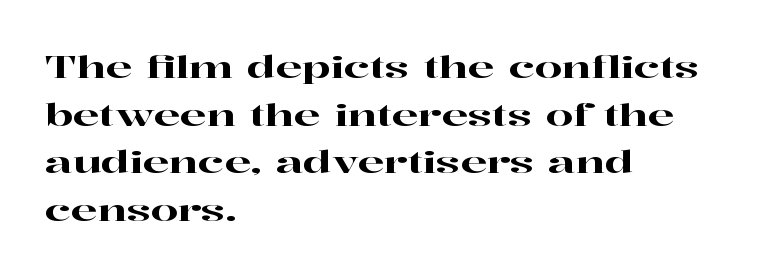
{"serif": "yes", "italic": "no", "width": "wide", "stroke_contrast": "high", "x_height": "medium", "monospaced": "no", "underline": "no", "align": "left", "line_spacing": "normal", "line_spacing_ratio": 1.54, "letter_spacing": "normal", "letter_spacing_em": 0.0, "glyph_px": 31}
